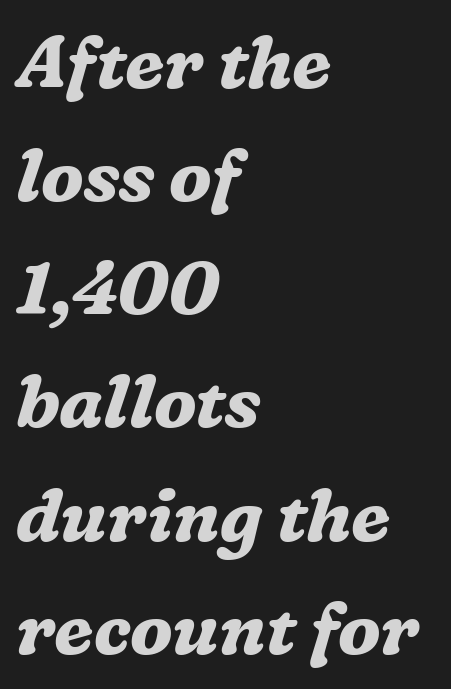
A serif font was chosen for this passage. Each new line begins a customary step beneath the previous one. Short and long lines alike share a common starting point at left. Descenders are the only things crossing below the line. What weight is shown? A full bold with thick strokes.
